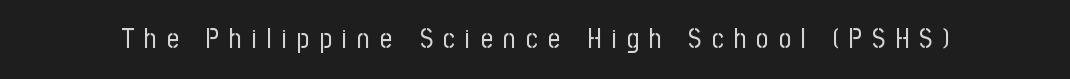
The words here are not underlined. How are the letters spaced? Widely, with obvious added tracking. On a weight scale, this lands at 450 or below. Italic? Not at all — the glyphs are vertical.
